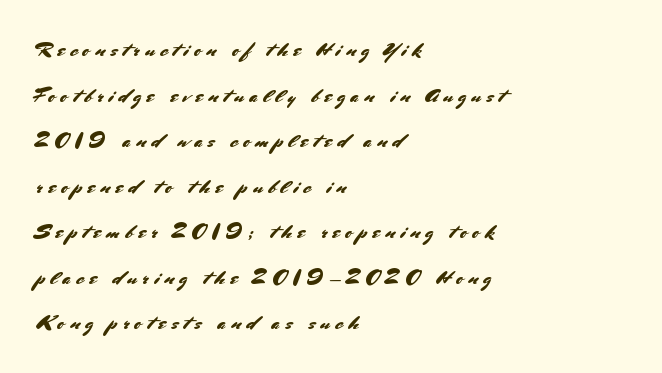
The image shows 21 px text type; set left-aligned, loose line spacing (2.17x), unusually wide letter spacing (+0.26 em), not underlined.
